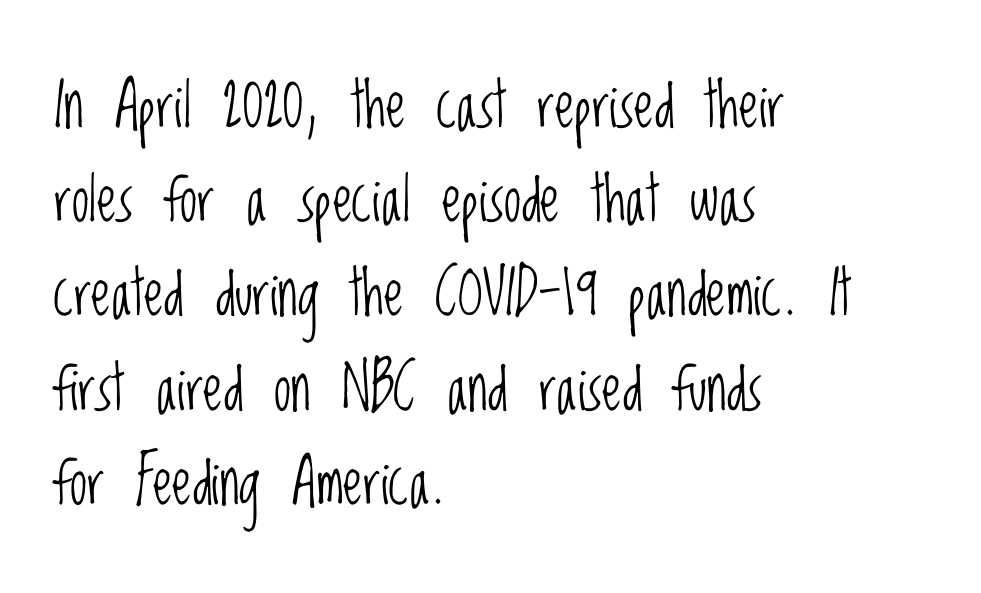
The image shows 62 px light, condensed sans-serif type, upright; set left-aligned, normal line spacing (1.52x), normal letter spacing, not underlined; low stroke contrast and a large x-height.
